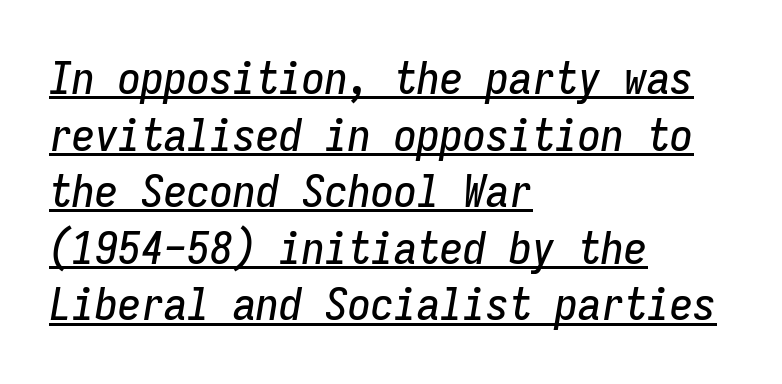
Q: Is the text italic (slanted)? A: Yes, it leans right by about 9 degrees.
Q: Is the text underlined? A: Yes.
Q: How is the paragraph aligned? A: Left-aligned.
Q: Is the spacing between letters normal or unusually wide? A: Normal.
Q: Width (condensed, normal, or wide)? A: Condensed.
Q: Stroke contrast? A: Low.
Q: x-height? A: Medium.
Q: Monospaced? A: Yes.
